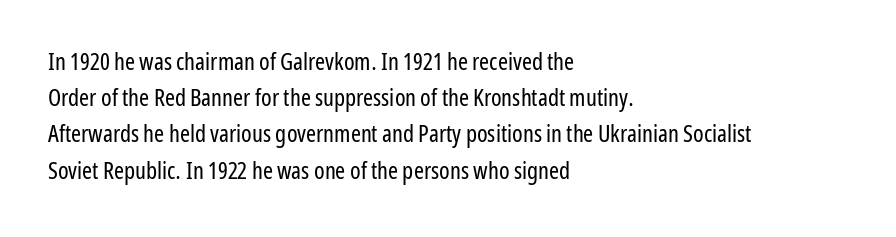
Q: Is the text bold? A: No.
Q: Is the text italic (slanted)? A: No, it is upright.
Q: Is the text underlined? A: No.
Q: How is the paragraph aligned? A: Left-aligned.
Q: Is the spacing between letters normal or unusually wide? A: Normal.
Q: Is the spacing between lines tight, normal or loose? A: Normal.
